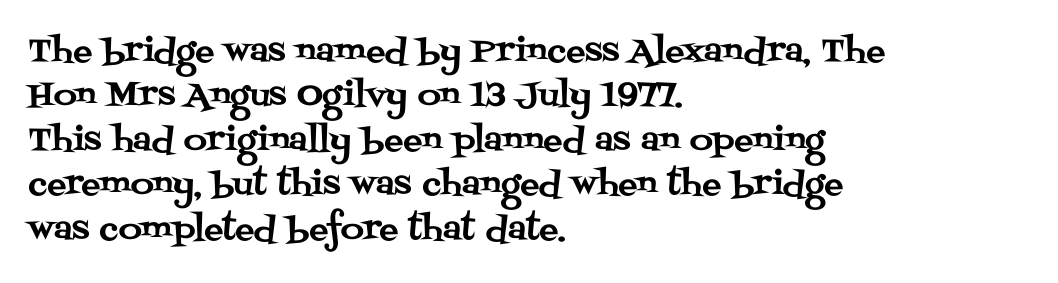
The image shows 32 px serif type, upright; set left-aligned, normal line spacing (1.39x), normal letter spacing, not underlined; medium stroke contrast and a large x-height.
